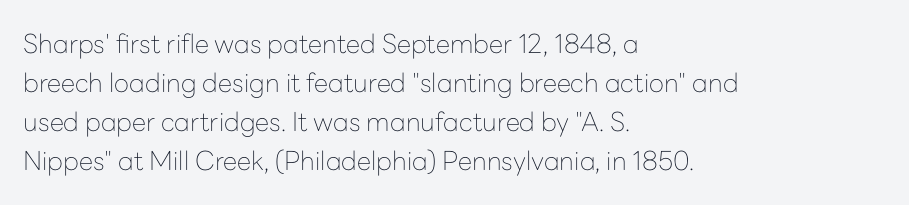
Each new line begins a customary step beneath the previous one. Students, note that the glyphs here touch the page at normal intervals. Letters rest on an invisible, unmarked baseline. Posture: upright roman.
